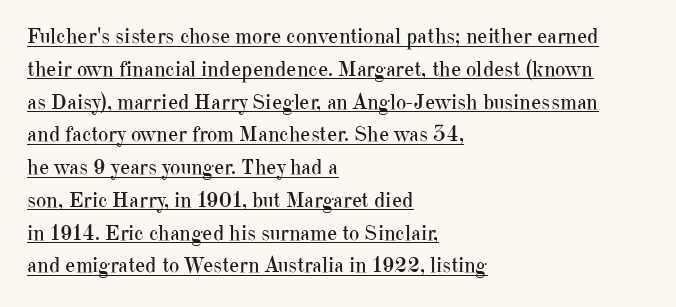
Q: Is the text bold? A: No.
Q: Is the text italic (slanted)? A: No, it is upright.
Q: Is the text underlined? A: Yes.
Q: How is the paragraph aligned? A: Left-aligned.
Q: Is the spacing between letters normal or unusually wide? A: Normal.
Q: Is the spacing between lines tight, normal or loose? A: Normal.
